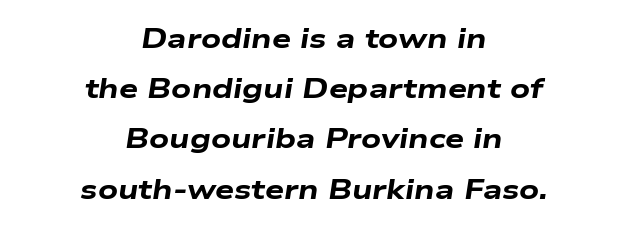
The image shows 27 px bold type, italic (leaning right); set centered, line spacing 1.86x, normal letter spacing, not underlined.
